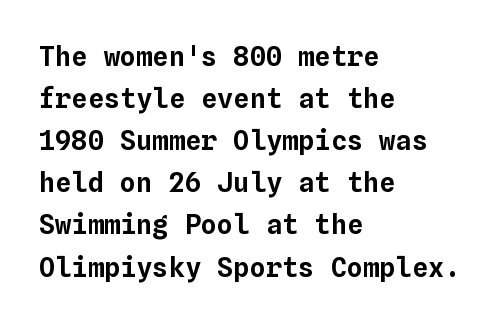
The image shows 27 px text type, upright; set left-aligned, normal line spacing (1.56x), normal letter spacing, not underlined.
